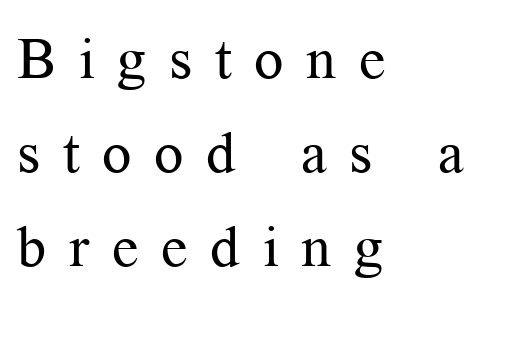
The image shows 58 px regular-weight serif type, upright; set left-aligned, normal line spacing (1.62x), unusually wide letter spacing (+0.39 em), not underlined; medium stroke contrast and a medium x-height.
